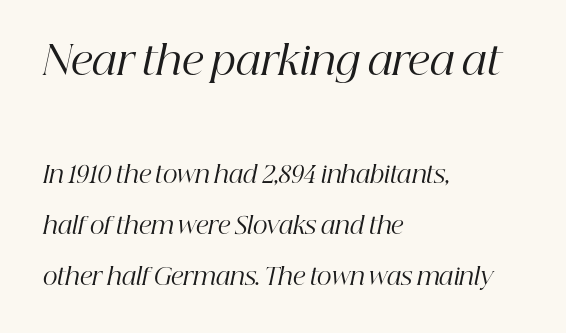
Typesetter's note — upper block bumped up in size, lower block left smaller. A great deal of white space separates one row of letters from the next. Tracking value appears to be zero — textbook default spacing. Is this a fixed-width face? No — the glyphs have proportional, varying widths. Vertical stems look standard width or narrower in stroke. Classification — serif.
